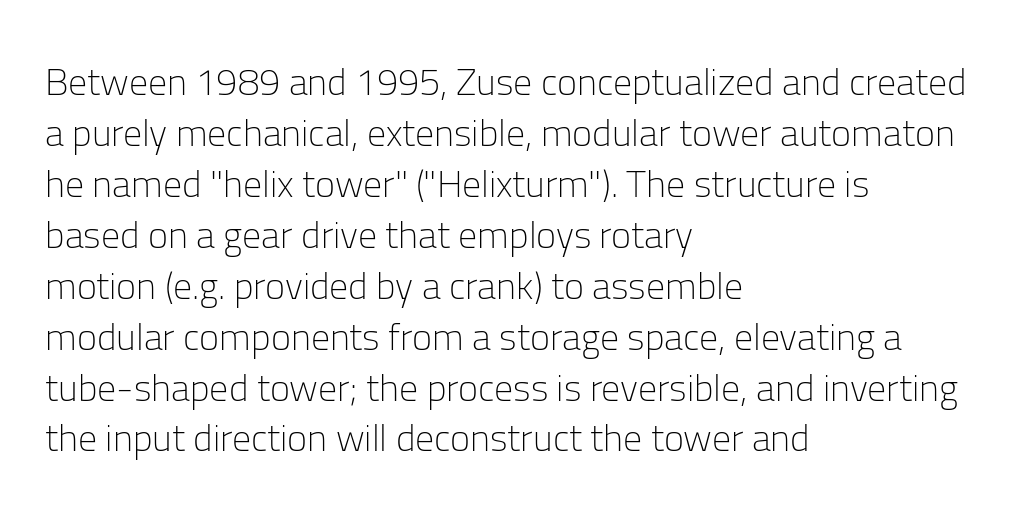
{"serif": "no", "italic": "no", "bold": "no", "weight": "light", "width": "normal", "stroke_contrast": "low", "x_height": "medium", "monospaced": "no", "underline": "no", "align": "left", "line_spacing": "normal", "line_spacing_ratio": 1.34, "letter_spacing": "normal", "letter_spacing_em": 0.0, "glyph_px": 38}
